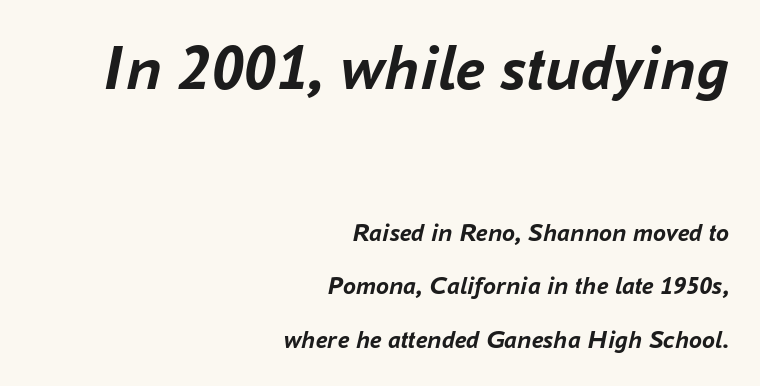
The image shows 65 px semibold type, italic (leaning right); set right-aligned, loose line spacing (2.06x), normal letter spacing, not underlined; the first (top) block is 2.5x larger; low stroke contrast and a medium x-height.
